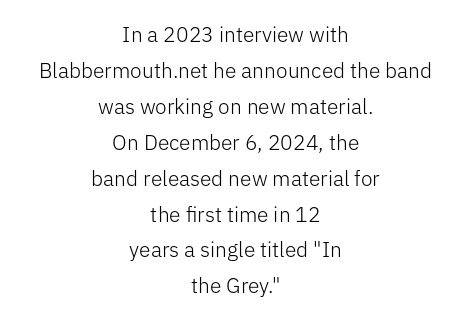
{"italic": "no", "bold": "no", "underline": "no", "align": "center", "line_spacing_ratio": 1.71, "letter_spacing": "normal", "letter_spacing_em": 0.0, "glyph_px": 21}
